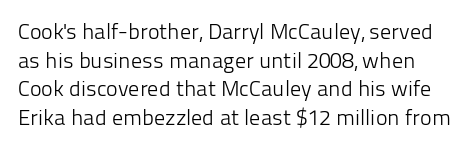
This rendering leaves character spacing at its baseline value. The axis of the letterforms is exactly vertical. Each stroke keeps to a modest, everyday thickness or less. Regular leading. Only glyphs here, with clear space below each row.
